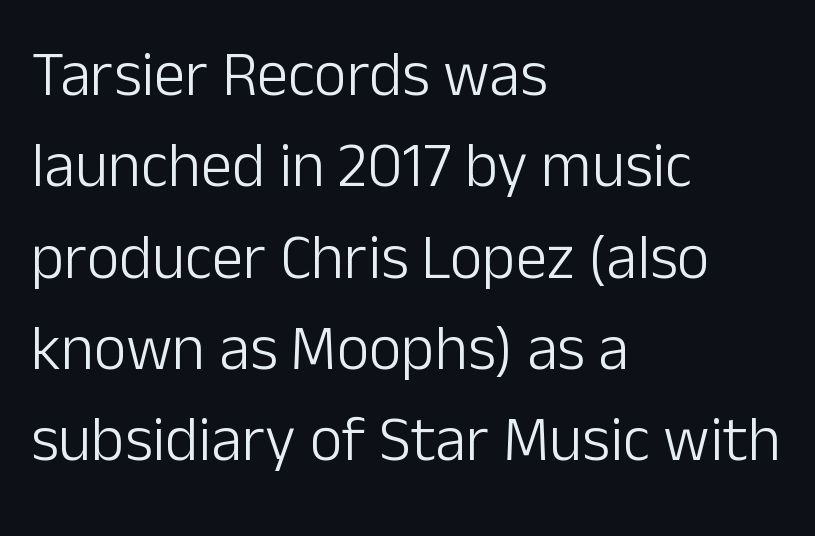
Notice how the passage keeps a crisp vertical edge on the left only. Bare-footed words on every line. Successive baselines arrive at the customary interval. Each letter keeps its own natural width here, so spacing adapts to shape. Here the glyphs are tracked normally, forming tight word shapes.
